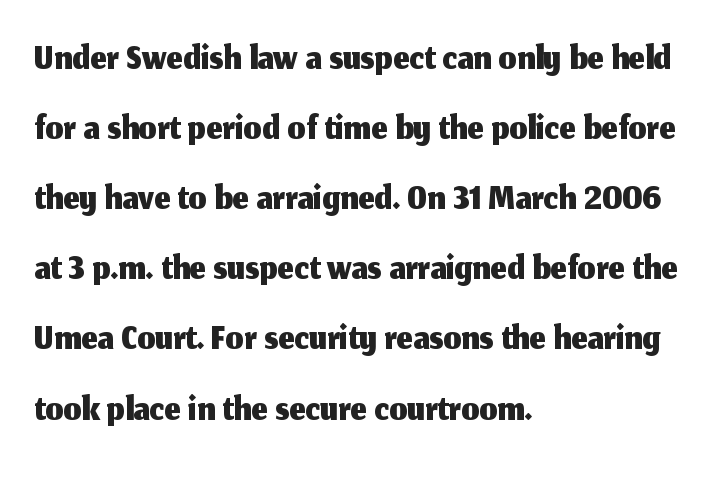
{"serif": "no", "italic": "no", "width": "normal", "stroke_contrast": "medium", "x_height": "medium", "monospaced": "no", "underline": "no", "align": "left", "line_spacing_ratio": 1.23, "letter_spacing": "normal", "letter_spacing_em": 0.0, "glyph_px": 57}
